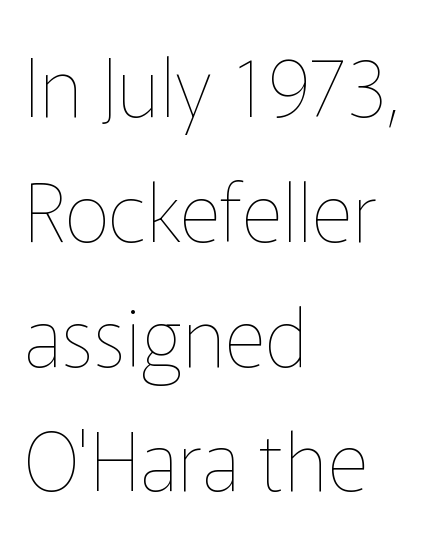
The image shows 80 px thin type, upright; set left-aligned, normal line spacing (1.56x), normal letter spacing, not underlined; low stroke contrast and a medium x-height.
